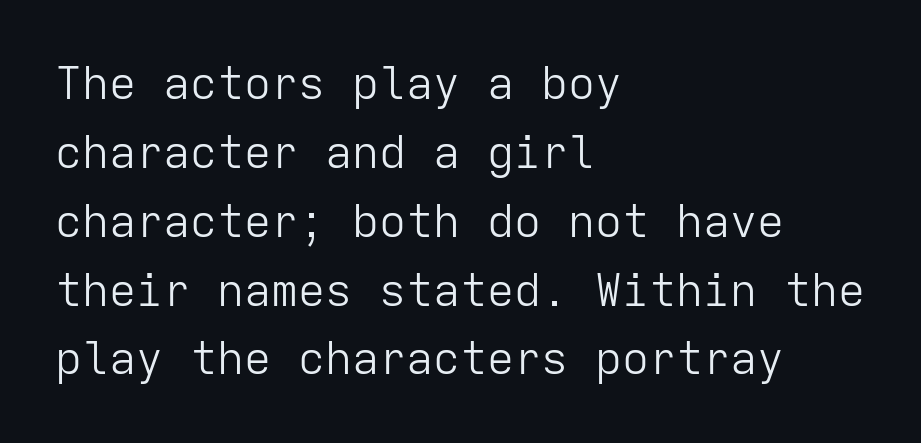
How are the letters spaced? Ordinarily, with no added tracking. Leading: standard. Stroke thickness stays within the range of a standard reading face or lighter. Visually the block forms a straight wall on the left and a jagged coastline on the right. Observe the absence of serifs on each vertical stroke in this sample.
